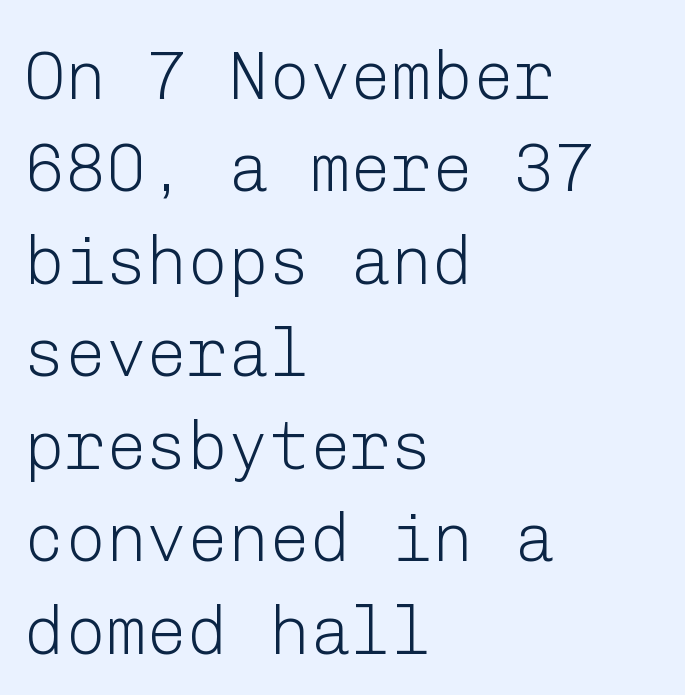
{"serif": "no", "italic": "no", "bold": "no", "weight": "light", "width": "normal", "stroke_contrast": "low", "x_height": "medium", "underline": "no", "align": "left", "line_spacing": "normal", "line_spacing_ratio": 1.36, "letter_spacing": "normal", "letter_spacing_em": 0.0, "glyph_px": 68}
